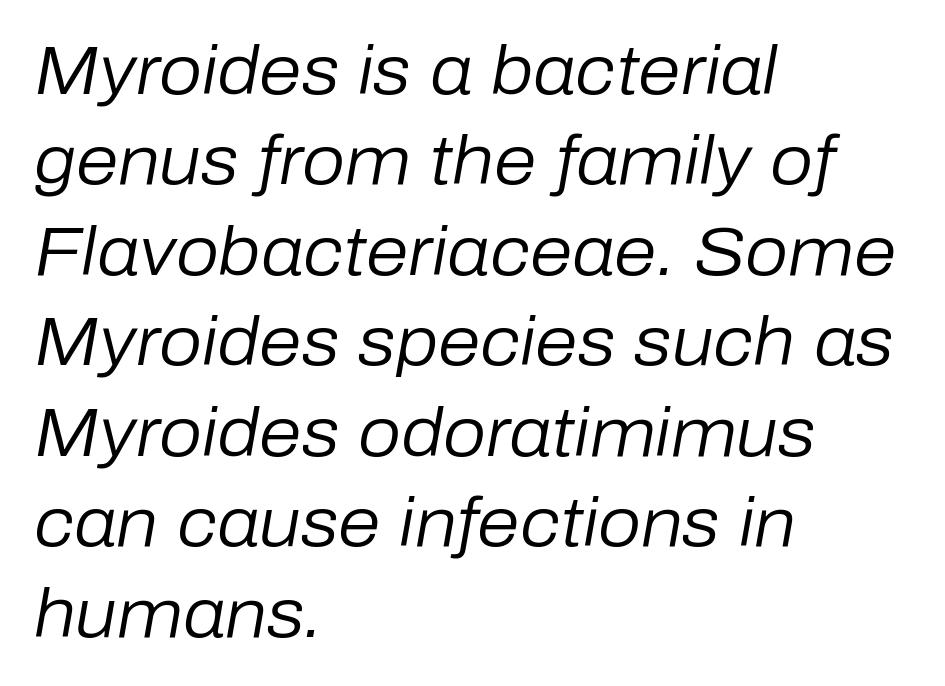
Q: Is the text bold? A: No.
Q: Is the text italic (slanted)? A: Yes, it leans right by about 10 degrees.
Q: Is the text underlined? A: No.
Q: How is the paragraph aligned? A: Left-aligned.
Q: Is the spacing between letters normal or unusually wide? A: Normal.
Q: Is the spacing between lines tight, normal or loose? A: Normal.
Q: Width (condensed, normal, or wide)? A: Normal.
Q: Stroke contrast? A: Low.
Q: x-height? A: Medium.
Q: Monospaced? A: No.
